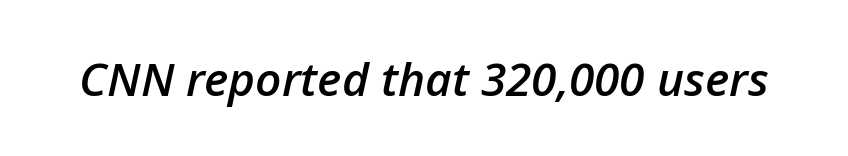
The image shows 46 px semibold type, italic (leaning right); set normal letter spacing, not underlined; low stroke contrast and a medium x-height.
